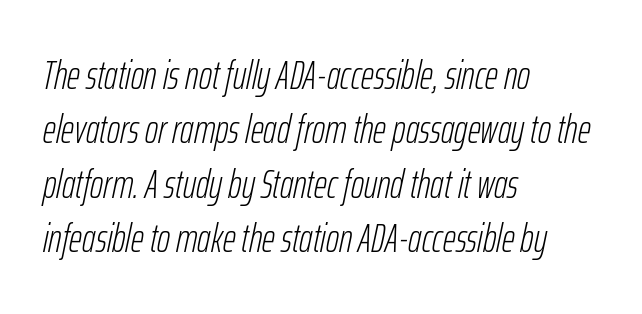
{"italic": "yes", "lean": "right", "slant_degrees": 12, "bold": "no", "weight": "light", "width": "condensed", "stroke_contrast": "low", "x_height": "medium", "monospaced": "no", "underline": "no", "align": "left", "line_spacing": "normal", "line_spacing_ratio": 1.36, "letter_spacing": "normal", "letter_spacing_em": 0.0, "glyph_px": 40}
